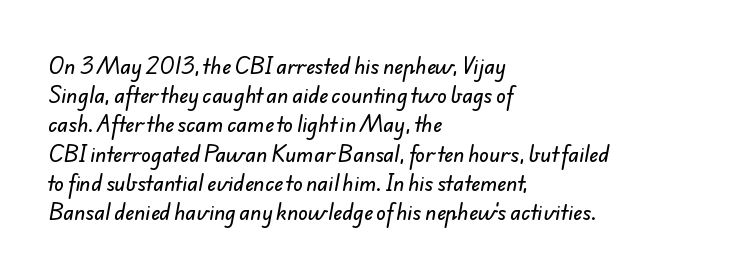
{"underline": "no", "align": "left", "line_spacing": "normal", "line_spacing_ratio": 1.46, "letter_spacing": "normal", "letter_spacing_em": 0.0, "glyph_px": 20}
